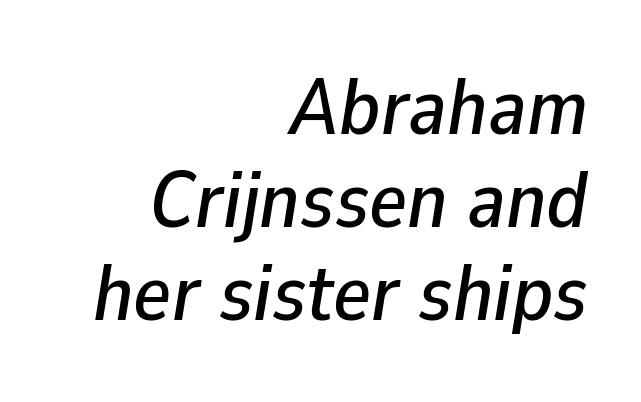
This sample uses an oblique cut, with every glyph tilted off the vertical. The rendering uses natural spacing where letterforms have individual widths. No word sits above an underline. Line ends are locked; line starts wander. How are the letters spaced? Ordinarily, with no added tracking.
